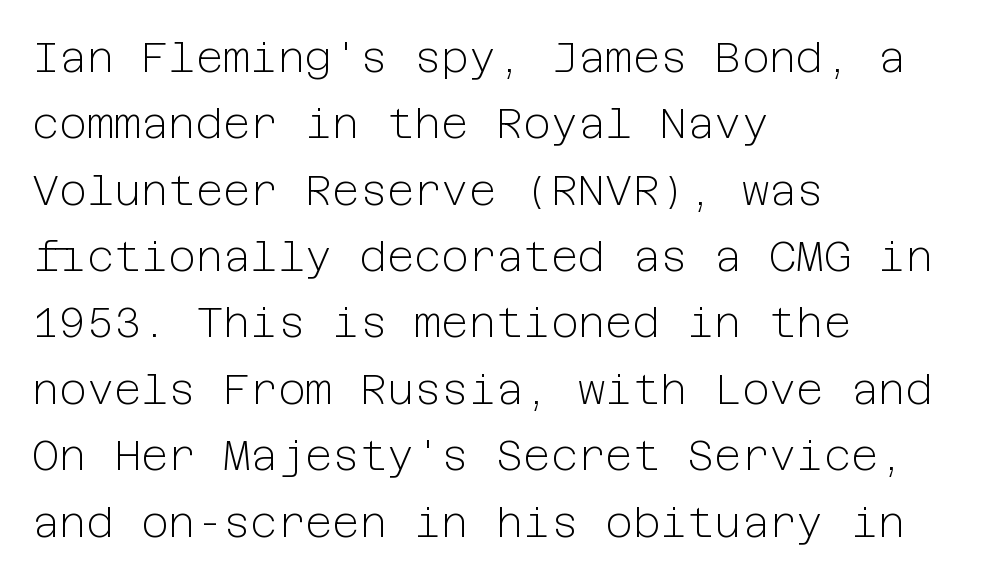
The image shows 42 px light sans-serif type, upright; set left-aligned, normal line spacing (1.58x), normal letter spacing, not underlined; low stroke contrast and a medium x-height.
